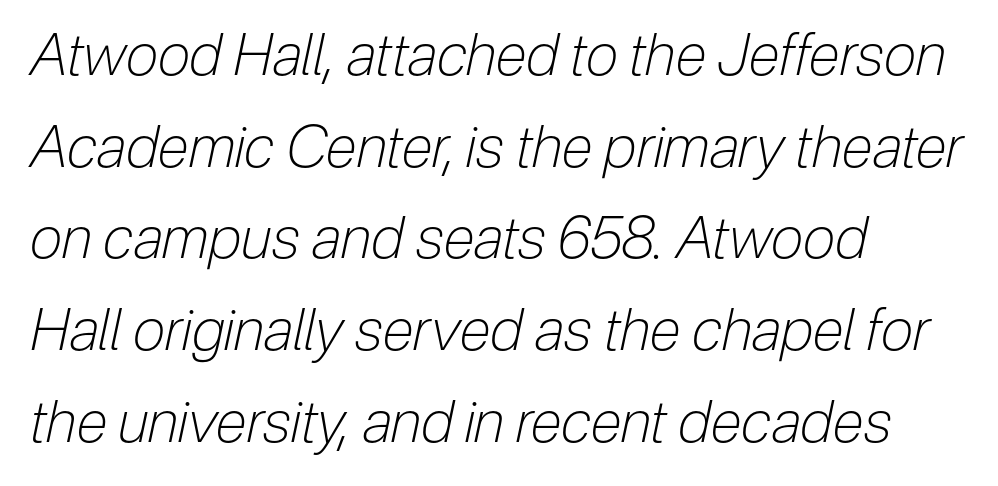
{"italic": "yes", "lean": "right", "slant_degrees": 12, "bold": "no", "weight": "light", "width": "condensed", "stroke_contrast": "low", "x_height": "medium", "monospaced": "no", "underline": "no", "align": "left", "line_spacing": "normal", "line_spacing_ratio": 1.58, "letter_spacing": "normal", "letter_spacing_em": 0.0, "glyph_px": 58}
